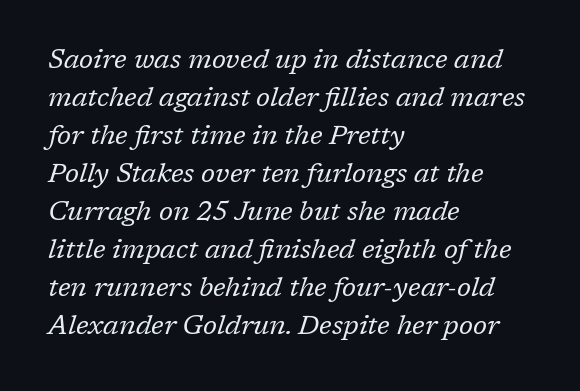
Q: Is the text bold? A: No.
Q: Is the text italic (slanted)? A: Yes, it leans right by about 17 degrees.
Q: Is the text underlined? A: No.
Q: How is the paragraph aligned? A: Left-aligned.
Q: Is the spacing between letters normal or unusually wide? A: Normal.
Q: Is the spacing between lines tight, normal or loose? A: Normal.
